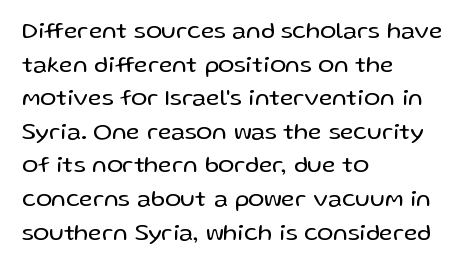
The image shows 24 px text type, upright; set left-aligned, normal line spacing (1.4x), normal letter spacing, not underlined.
